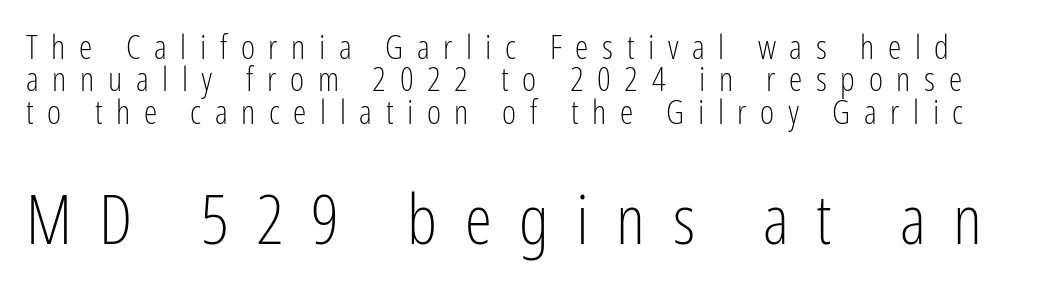
Q: Is the text bold? A: No.
Q: Is the text italic (slanted)? A: No, it is upright.
Q: Is the typeface a serif or a sans-serif typeface? A: Sans-serif.
Q: Is the text underlined? A: No.
Q: Is the spacing between letters normal or unusually wide? A: Unusually wide.
Q: Is the spacing between lines tight, normal or loose? A: Tight.
Q: Which block of text is set in a larger size, the first (top) or the second (bottom)? A: The second (bottom) one.
Q: Width (condensed, normal, or wide)? A: Condensed.
Q: Stroke contrast? A: Low.
Q: x-height? A: Medium.
Q: Monospaced? A: No.
